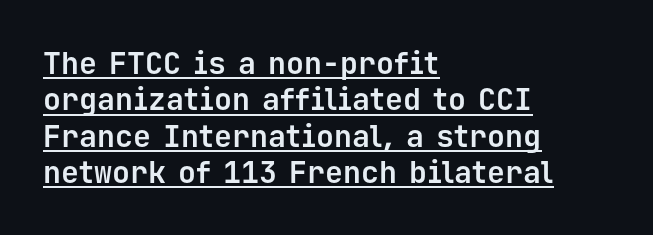
{"serif": "no", "italic": "no", "bold": "yes", "weight": "bold", "width": "normal", "stroke_contrast": "low", "x_height": "medium", "monospaced": "yes", "underline": "yes", "align": "left", "line_spacing_ratio": 1.21, "letter_spacing": "normal", "letter_spacing_em": 0.0, "glyph_px": 30}
